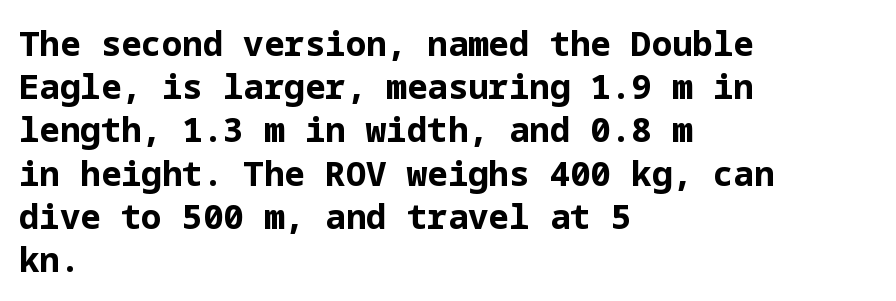
The characters display no serif detailing; their extremities are plain. The line texture is even and compact thanks to regular tracking. If you drew a line through each stem, it would be perfectly vertical. A typesetter would call this leading conventional body-copy spacing. The passage shown is not underscored anywhere. Alignment: flush left.
